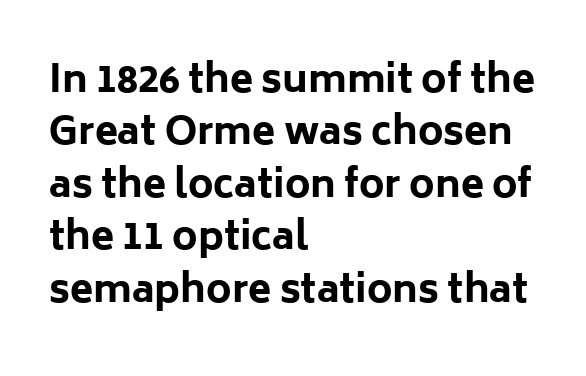
{"serif": "no", "italic": "no", "bold": "yes", "weight": "bold", "width": "normal", "stroke_contrast": "low", "x_height": "medium", "monospaced": "no", "underline": "no", "align": "left", "line_spacing": "normal", "line_spacing_ratio": 1.38, "letter_spacing": "normal", "letter_spacing_em": 0.0, "glyph_px": 38}
